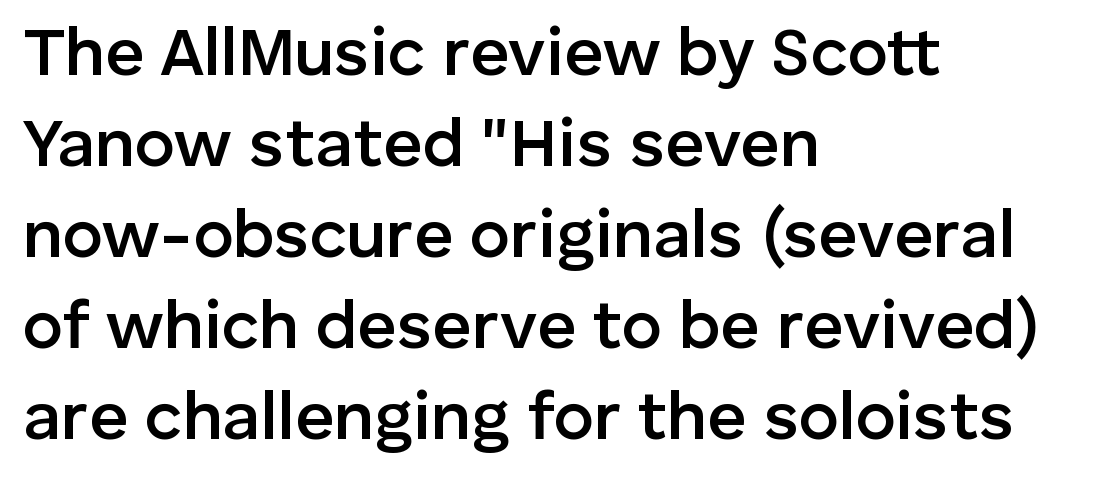
The image shows 68 px semibold sans-serif type, upright; set left-aligned, normal line spacing (1.34x), normal letter spacing, not underlined; low stroke contrast and a medium x-height.
